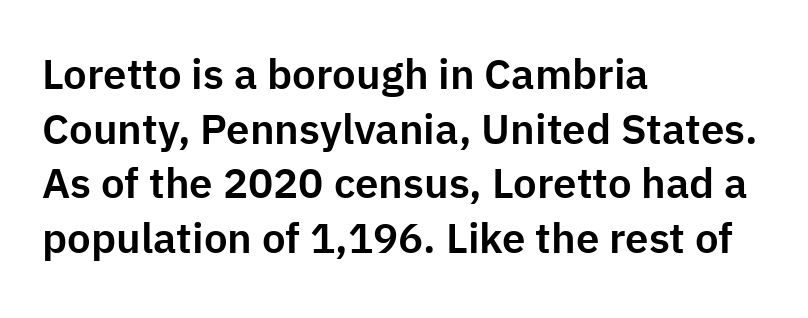
The image shows 42 px sans-serif type, upright; set left-aligned, normal line spacing (1.3x), normal letter spacing, not underlined; low stroke contrast and a medium x-height.
